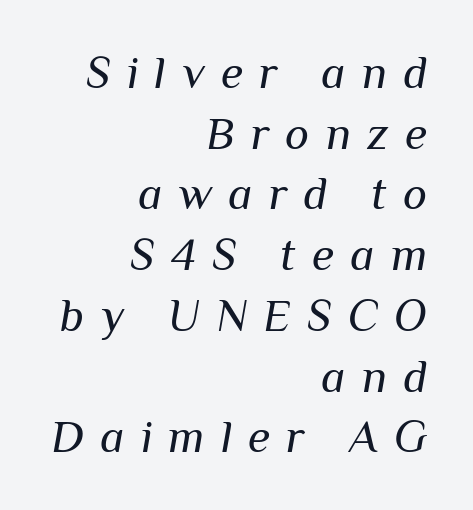
Does the lettering tilt? It does — this is italic. Inter-character spacing is expanded well beyond the font's built-in metrics. Caption: face not bold, strokes unweighted. Which margin do the lines hug? The right one — the left edge is uneven. Vertically, the passage feels balanced, rows spaced as you'd expect.
